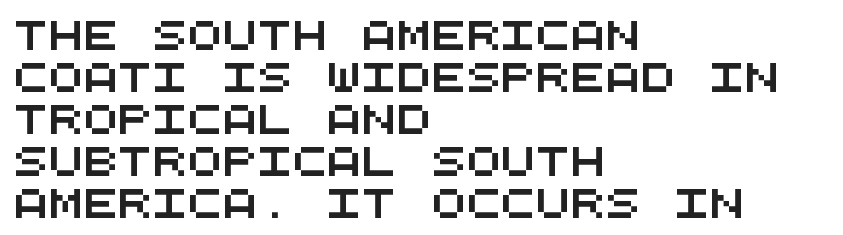
The image shows 29 px wide sans-serif type, monospaced; set left-aligned, normal line spacing (1.45x), normal letter spacing, not underlined; medium stroke contrast and a large x-height.
